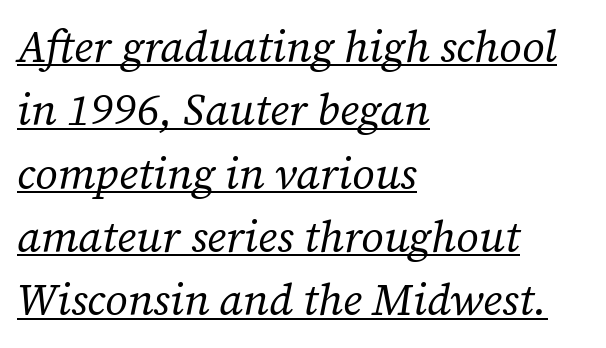
Check the space under the baseline: a stroke is drawn there. The face used here is seriffed, in the tradition of book romans. Which margin do the lines hug? The left one — the right edge is uneven. The face looks like a standard text weight, possibly lighter. Quick note: italic. Nothing unusual about the tracking: characters are spaced as the font intends.
